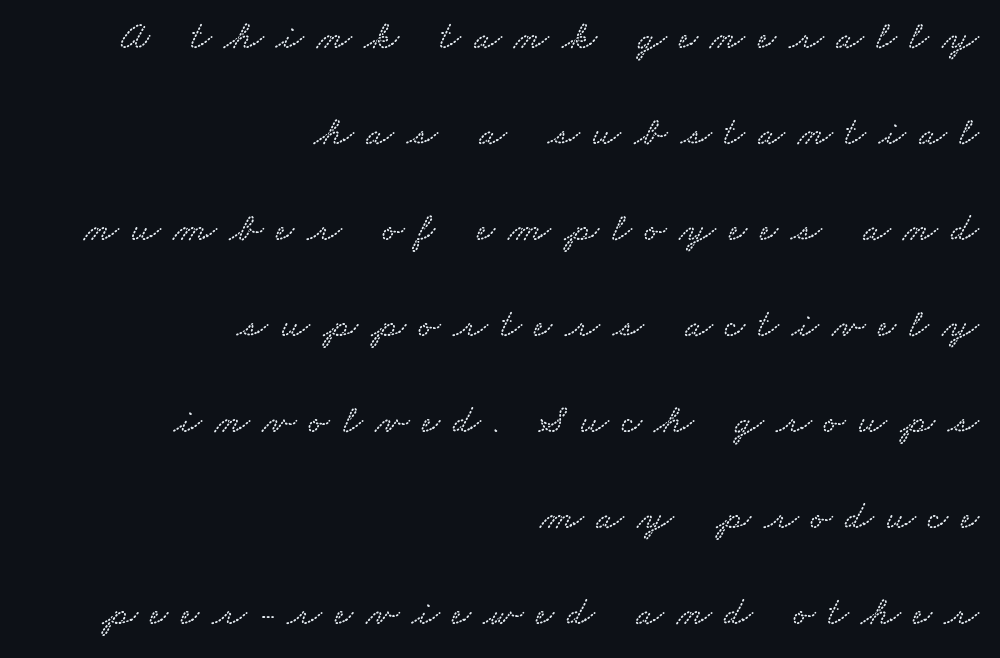
The designer dialed line spacing up above the default. The face used here is rendered with a markedly widened letterfit. This rendering uses right alignment, leaving the left contour irregular. Do the characters align in a grid? No, the font is proportional. Type without underlining.
